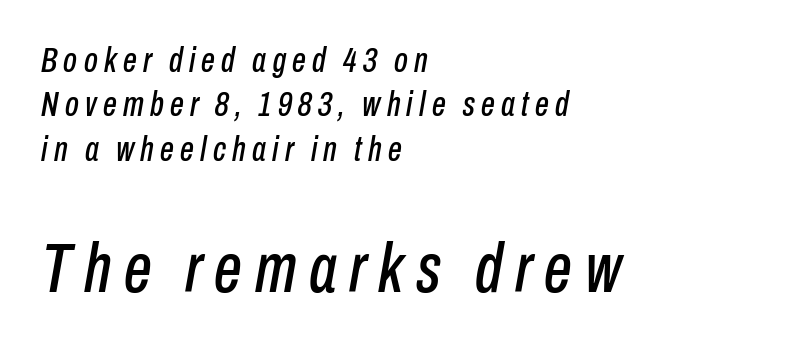
Quick note: underline off. Two sizes are in play, and the larger belongs to the second block. Would a proofreader flag this as italicized? Yes. Character widths vary here, with narrow letters taking less room than wide ones. A student would call this left alignment; a typographer would say flush left, rag right. Rows of type keep a routine distance in the vertical direction.
